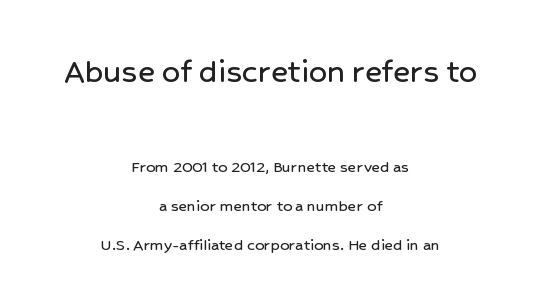
{"serif": "no", "italic": "no", "width": "normal", "stroke_contrast": "low", "x_height": "medium", "monospaced": "no", "underline": "no", "align": "center", "line_spacing": "loose", "line_spacing_ratio": 2.17, "letter_spacing": "normal", "letter_spacing_em": 0.0, "larger_block": "first", "size_ratio": 2.0, "glyph_px": 36}
